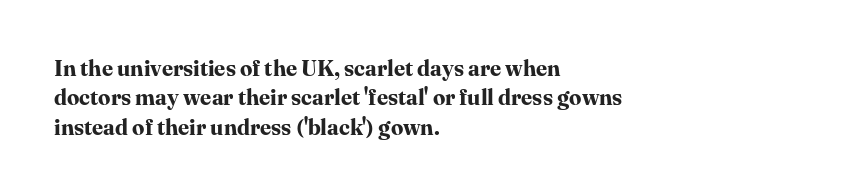
The vertical gap from one line to the next is medium. The rendering uses a bold face; every stroke is thick and dark. When letters stand straight like this, we call the style roman or upright. A typesetter would call this zero additional tracking.
